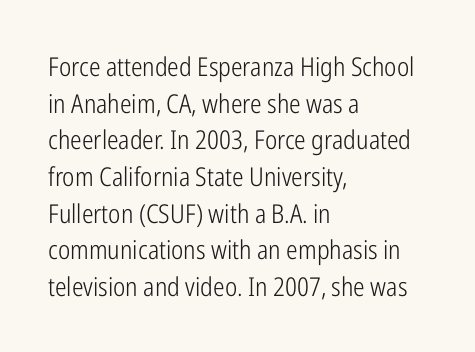
In CSS terms this would be text-align: left. The words here are not underlined. The font is comparable to plain body text, perhaps lighter. Every character sits straight up, as roman type does. The vertical gap from one line to the next is medium. Compared with typical body copy, the letter spacing here is the same.
